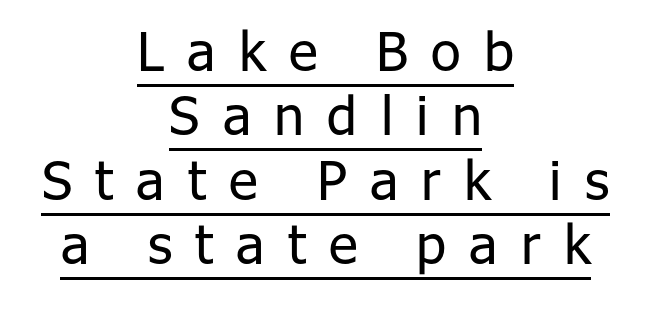
{"serif": "no", "italic": "no", "bold": "no", "weight": "regular", "width": "normal", "stroke_contrast": "low", "x_height": "medium", "monospaced": "no", "underline": "yes", "align": "center", "line_spacing_ratio": 1.19, "letter_spacing": "wide", "letter_spacing_em": 0.43, "glyph_px": 54}
